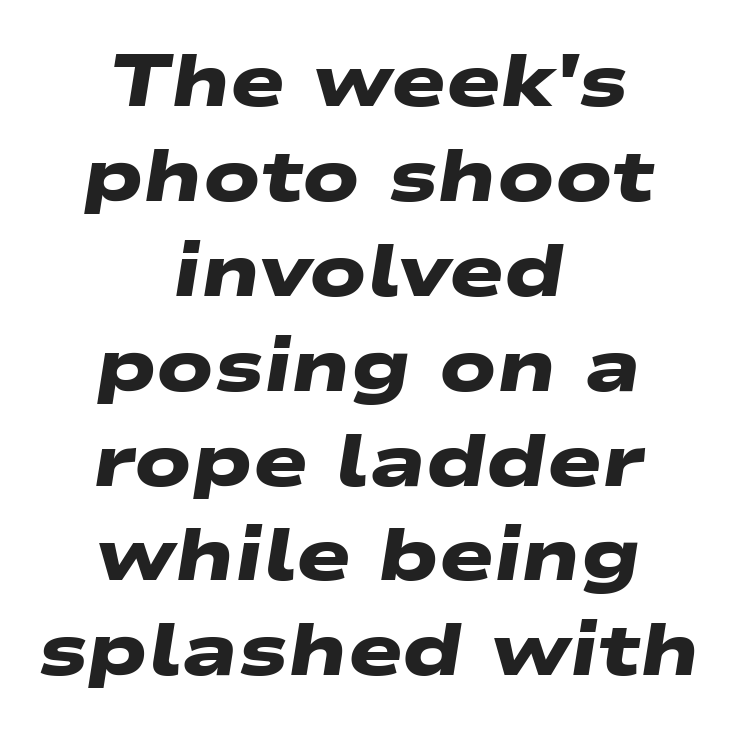
{"serif": "no", "bold": "yes", "weight": "heavy", "width": "wide", "stroke_contrast": "low", "x_height": "medium", "monospaced": "no", "underline": "no", "align": "center", "line_spacing": "normal", "line_spacing_ratio": 1.3, "letter_spacing": "normal", "letter_spacing_em": 0.0, "glyph_px": 73}
